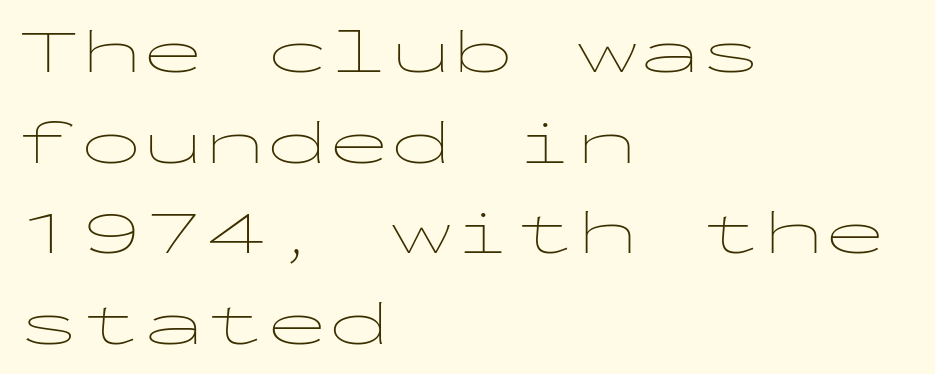
{"serif": "no", "italic": "no", "bold": "no", "weight": "thin", "width": "wide", "stroke_contrast": "low", "x_height": "medium", "monospaced": "yes", "underline": "no", "align": "left", "line_spacing": "normal", "line_spacing_ratio": 1.46, "letter_spacing": "normal", "letter_spacing_em": 0.0, "glyph_px": 62}
